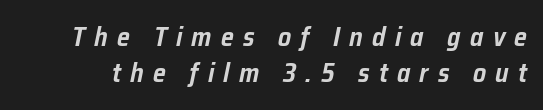
{"italic": "yes", "lean": "right", "slant_degrees": 12, "underline": "no", "line_spacing": "normal", "line_spacing_ratio": 1.37, "letter_spacing": "wide", "letter_spacing_em": 0.35, "glyph_px": 26}
